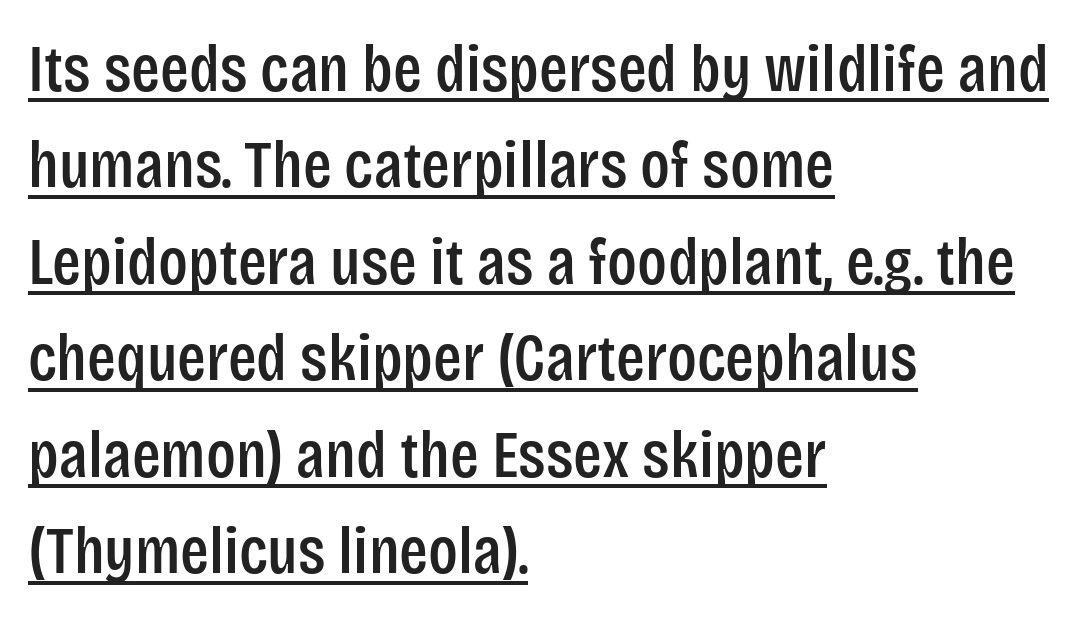
Q: Is the text italic (slanted)? A: No, it is upright.
Q: Is the typeface a serif or a sans-serif typeface? A: Sans-serif.
Q: Is the text underlined? A: Yes.
Q: How is the paragraph aligned? A: Left-aligned.
Q: Is the spacing between letters normal or unusually wide? A: Normal.
Q: Is the spacing between lines tight, normal or loose? A: Normal.
Q: Width (condensed, normal, or wide)? A: Condensed.
Q: Stroke contrast? A: Low.
Q: x-height? A: Large.
Q: Monospaced? A: No.
